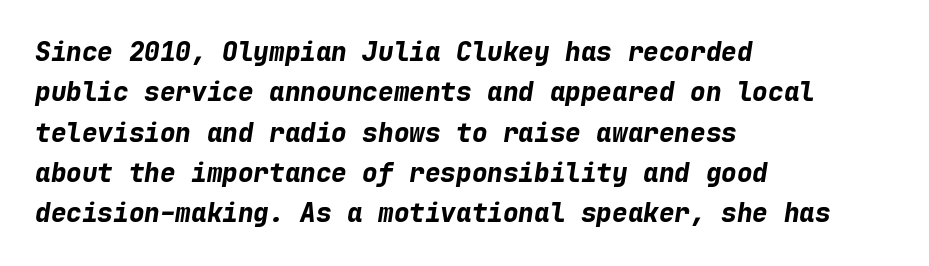
Q: Is the text bold? A: Yes.
Q: Is the text italic (slanted)? A: Yes, it leans right by about 9 degrees.
Q: Is the text underlined? A: No.
Q: How is the paragraph aligned? A: Left-aligned.
Q: Is the spacing between letters normal or unusually wide? A: Normal.
Q: Is the spacing between lines tight, normal or loose? A: Normal.
